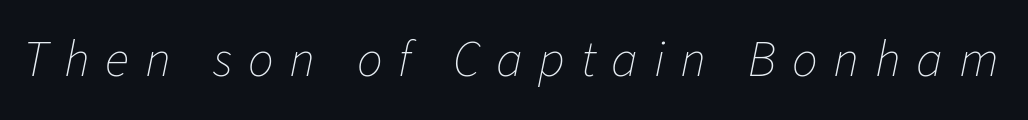
Q: Is the text bold? A: No.
Q: Is the text italic (slanted)? A: Yes, it leans right by about 11 degrees.
Q: Is the text underlined? A: No.
Q: Is the spacing between letters normal or unusually wide? A: Unusually wide.
Q: Width (condensed, normal, or wide)? A: Normal.
Q: Stroke contrast? A: Low.
Q: x-height? A: Medium.
Q: Monospaced? A: No.
